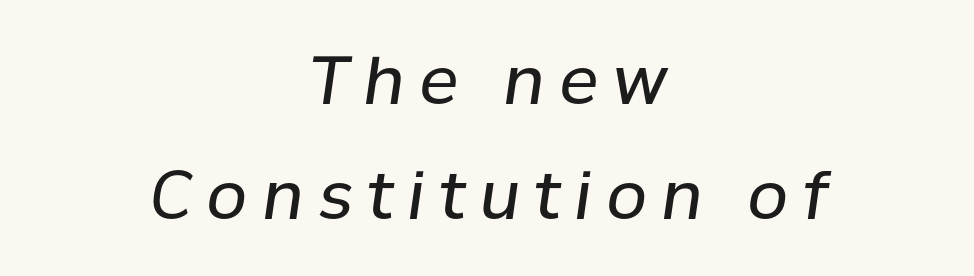
{"italic": "yes", "lean": "right", "slant_degrees": 8, "bold": "no", "weight": "regular", "width": "normal", "stroke_contrast": "low", "x_height": "medium", "monospaced": "no", "underline": "no", "align": "center", "line_spacing_ratio": 1.74, "letter_spacing": "wide", "letter_spacing_em": 0.22, "glyph_px": 66}
